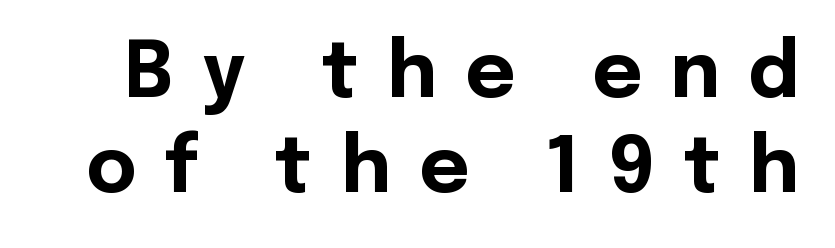
Q: Is the text bold? A: Yes.
Q: Is the text italic (slanted)? A: No, it is upright.
Q: Is the typeface a serif or a sans-serif typeface? A: Sans-serif.
Q: Is the text underlined? A: No.
Q: Is the spacing between letters normal or unusually wide? A: Unusually wide.
Q: Width (condensed, normal, or wide)? A: Normal.
Q: x-height? A: Medium.
Q: Monospaced? A: No.
